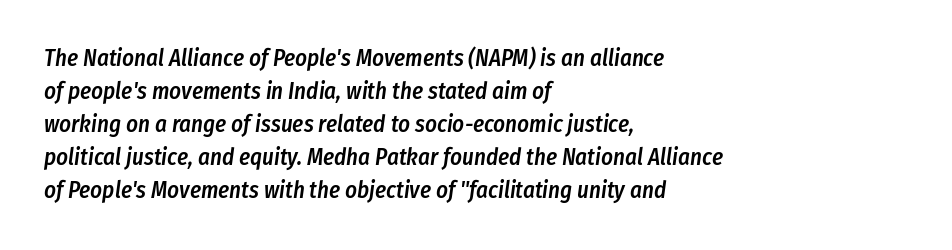
Successive baselines arrive at the customary interval. The ragged edge is on the right, which tells us the setting is flush left. Descenders are the only things crossing below the line. The glyphs look as if they've been sheared to an angle. Words appear dense and cohesive because spacing is normal. Strokes here are thickened, but only to semibold level.
